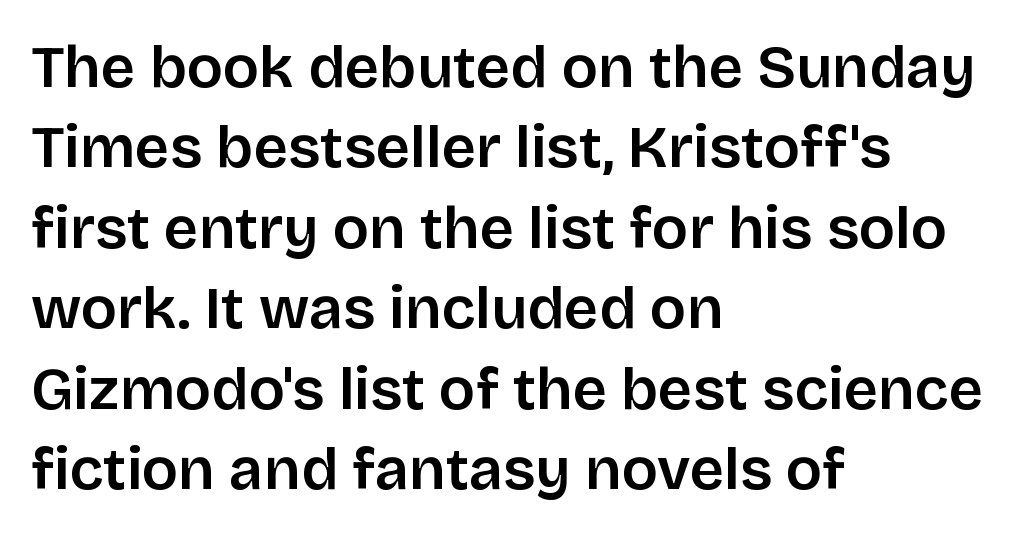
Q: Is the text italic (slanted)? A: No, it is upright.
Q: Is the typeface a serif or a sans-serif typeface? A: Sans-serif.
Q: Is the text underlined? A: No.
Q: How is the paragraph aligned? A: Left-aligned.
Q: Is the spacing between letters normal or unusually wide? A: Normal.
Q: Is the spacing between lines tight, normal or loose? A: Normal.
Q: Width (condensed, normal, or wide)? A: Normal.
Q: Stroke contrast? A: Low.
Q: x-height? A: Large.
Q: Monospaced? A: No.
